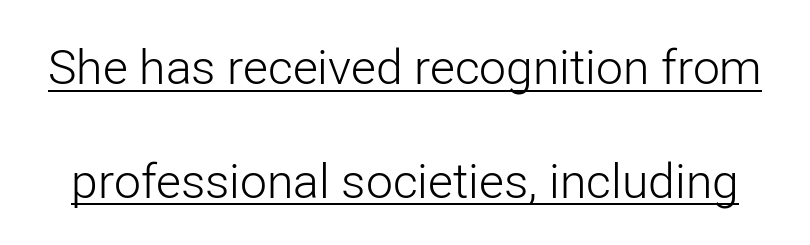
{"serif": "no", "italic": "no", "bold": "no", "weight": "light", "width": "normal", "stroke_contrast": "low", "x_height": "medium", "monospaced": "no", "underline": "yes", "line_spacing": "loose", "line_spacing_ratio": 2.37, "letter_spacing": "normal", "letter_spacing_em": 0.0, "glyph_px": 48}
